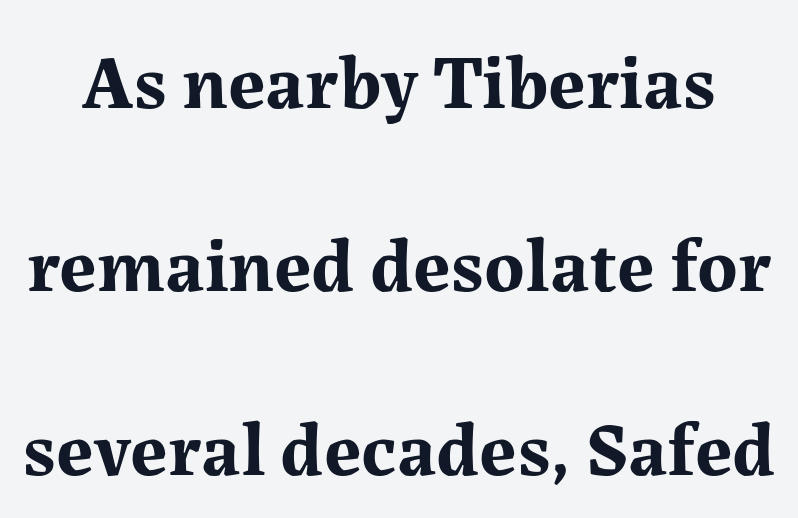
The image shows 77 px bold serif type, upright; set loose line spacing (2.38x), normal letter spacing, not underlined; medium stroke contrast and a medium x-height.
